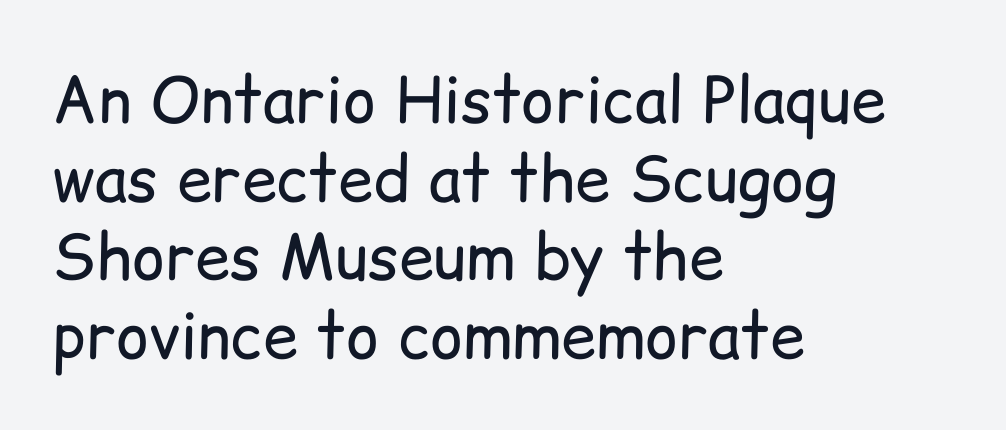
{"serif": "no", "italic": "no", "bold": "no", "weight": "regular", "width": "normal", "stroke_contrast": "low", "x_height": "medium", "monospaced": "no", "underline": "no", "align": "left", "line_spacing": "normal", "line_spacing_ratio": 1.25, "letter_spacing": "normal", "letter_spacing_em": 0.0, "glyph_px": 63}
